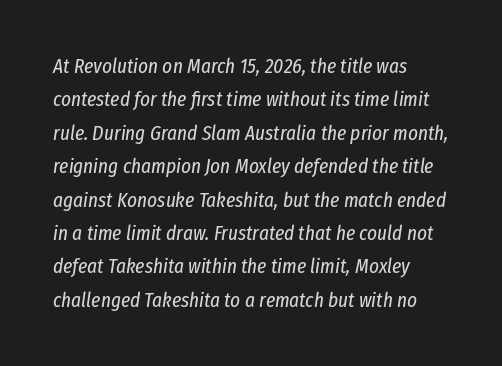
{"italic": "yes", "lean": "right", "slant_degrees": 8, "bold": "no", "underline": "no", "align": "left", "line_spacing": "normal", "line_spacing_ratio": 1.59, "letter_spacing": "normal", "letter_spacing_em": 0.0, "glyph_px": 21}
